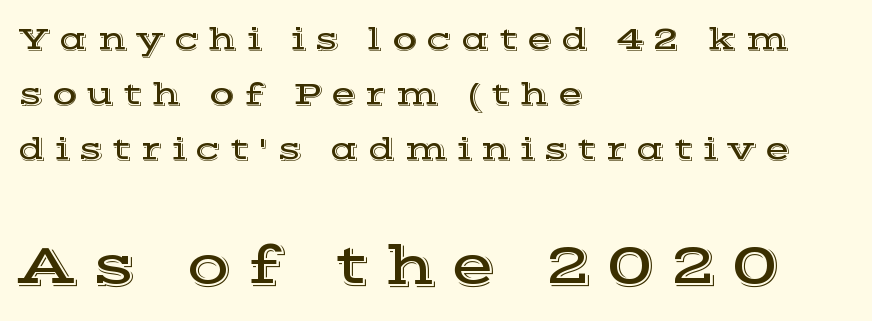
The image shows 58 px wide serif type, upright; set left-aligned, normal line spacing (1.66x), unusually wide letter spacing (+0.27 em), not underlined; the second (bottom) block is 1.76x larger; a medium x-height.
